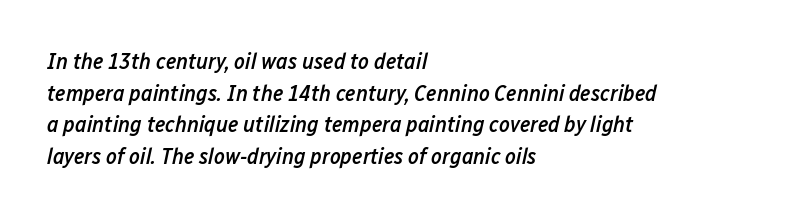
Q: Is the text bold? A: Semi-bold.
Q: Is the text italic (slanted)? A: Yes, it leans right by about 12 degrees.
Q: Is the text underlined? A: No.
Q: How is the paragraph aligned? A: Left-aligned.
Q: Is the spacing between letters normal or unusually wide? A: Normal.
Q: Is the spacing between lines tight, normal or loose? A: Normal.
